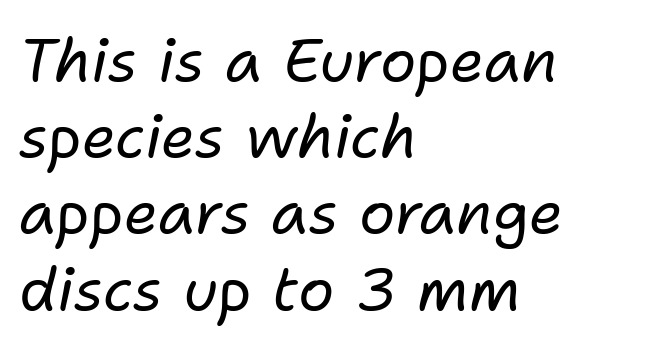
The image shows 60 px regular-weight type, italic (leaning right); set left-aligned, normal line spacing (1.27x), normal letter spacing, not underlined; low stroke contrast and a medium x-height.
